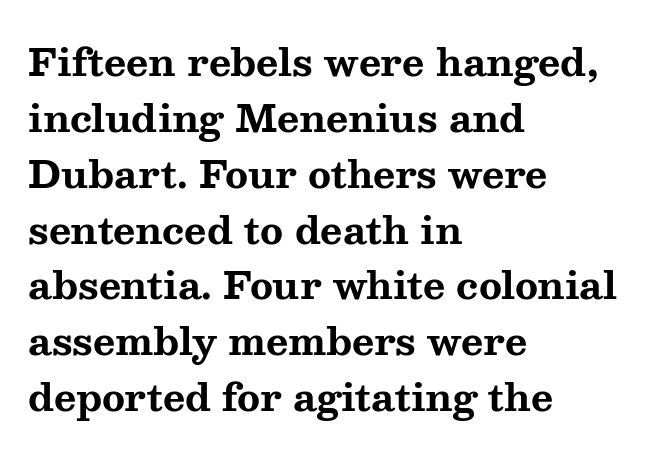
The lettering holds an erect, upright posture throughout. You could not count columns in this text — the font is proportionally spaced. No word sits above an underline. The rendering shows small feet on the letterforms — a serif design. You could call the tracking neutral — neither tight nor loose.
